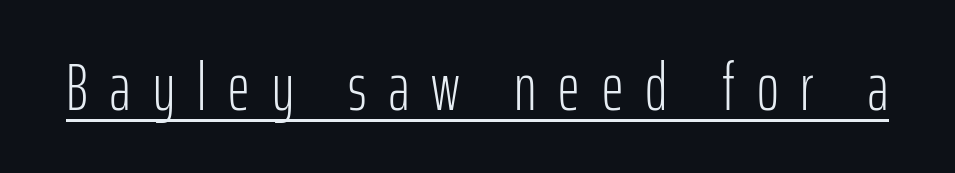
These lines were composed using upright roman letters. Is this a sans? Yes — the strokes have no serifs. The typeface has the unassuming heft of standard copy or less. The typesetter has applied underlining to the passage shown. A typesetter would call this proportional, since set widths differ per character.
